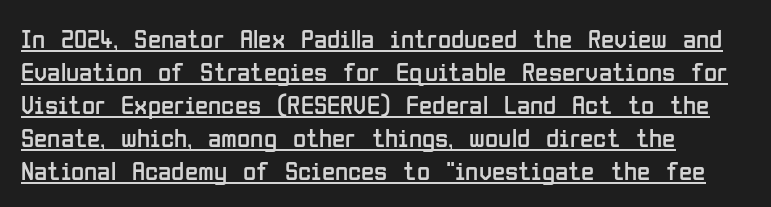
If you drew a line through each stem, it would be perfectly vertical. Spacing between characters is what you'd get straight out of the box. This reads as an unemphasized weight, regular at the heaviest. The paragraph shown leans on its left margin. The glyphs are accompanied by a horizontal stroke just below them.
